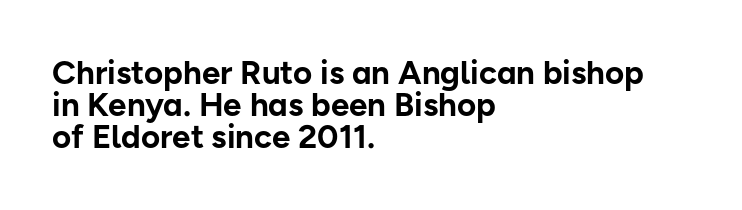
{"serif": "no", "italic": "no", "bold": "yes", "weight": "bold", "width": "normal", "stroke_contrast": "low", "x_height": "medium", "monospaced": "no", "underline": "no", "align": "left", "line_spacing": "tight", "line_spacing_ratio": 0.97, "letter_spacing": "normal", "letter_spacing_em": 0.0, "glyph_px": 33}
